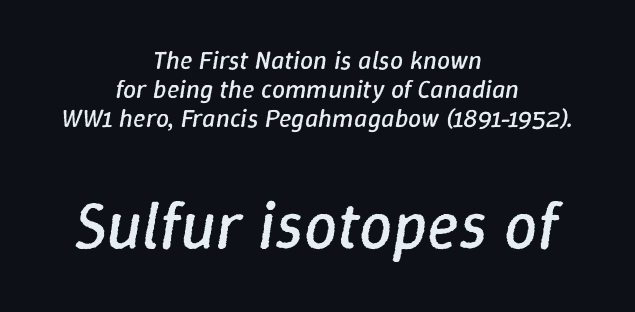
Q: Is the text bold? A: No.
Q: Is the text italic (slanted)? A: Yes, it leans right by about 9 degrees.
Q: Is the text underlined? A: No.
Q: How is the paragraph aligned? A: Centered.
Q: Is the spacing between letters normal or unusually wide? A: Normal.
Q: Is the spacing between lines tight, normal or loose? A: Tight.
Q: Which block of text is set in a larger size, the first (top) or the second (bottom)? A: The second (bottom) one.
Q: Width (condensed, normal, or wide)? A: Normal.
Q: Stroke contrast? A: Low.
Q: x-height? A: Medium.
Q: Monospaced? A: No.
